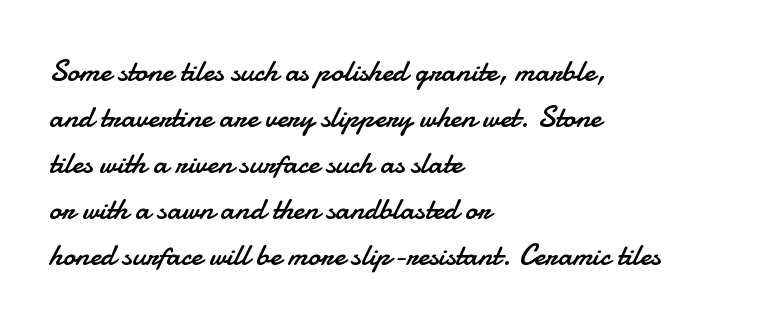
Q: Is the text bold? A: No.
Q: Is the text italic (slanted)? A: Yes.
Q: Is the typeface a serif or a sans-serif typeface? A: Sans-serif.
Q: Is the text underlined? A: No.
Q: How is the paragraph aligned? A: Left-aligned.
Q: Is the spacing between letters normal or unusually wide? A: Normal.
Q: Is the spacing between lines tight, normal or loose? A: Normal.
Q: Width (condensed, normal, or wide)? A: Normal.
Q: Stroke contrast? A: Low.
Q: x-height? A: Small.
Q: Monospaced? A: No.
